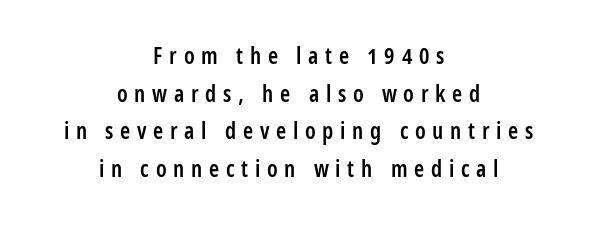
The image shows 23 px text type, upright; set centered, normal line spacing (1.64x), unusually wide letter spacing (+0.29 em), not underlined.
